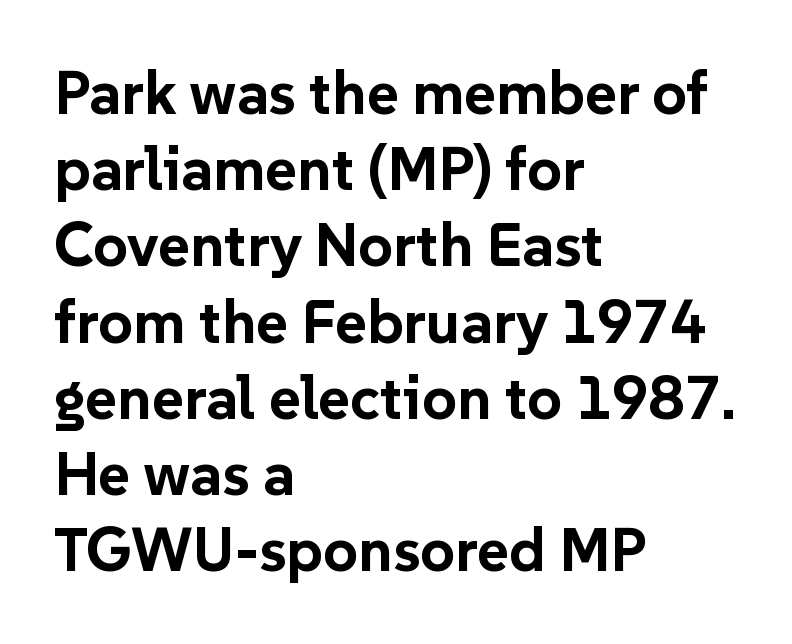
Q: Is the text bold? A: Yes.
Q: Is the text italic (slanted)? A: No, it is upright.
Q: Is the typeface a serif or a sans-serif typeface? A: Sans-serif.
Q: Is the text underlined? A: No.
Q: How is the paragraph aligned? A: Left-aligned.
Q: Is the spacing between letters normal or unusually wide? A: Normal.
Q: Is the spacing between lines tight, normal or loose? A: Normal.
Q: Width (condensed, normal, or wide)? A: Normal.
Q: Stroke contrast? A: Low.
Q: x-height? A: Medium.
Q: Monospaced? A: No.
